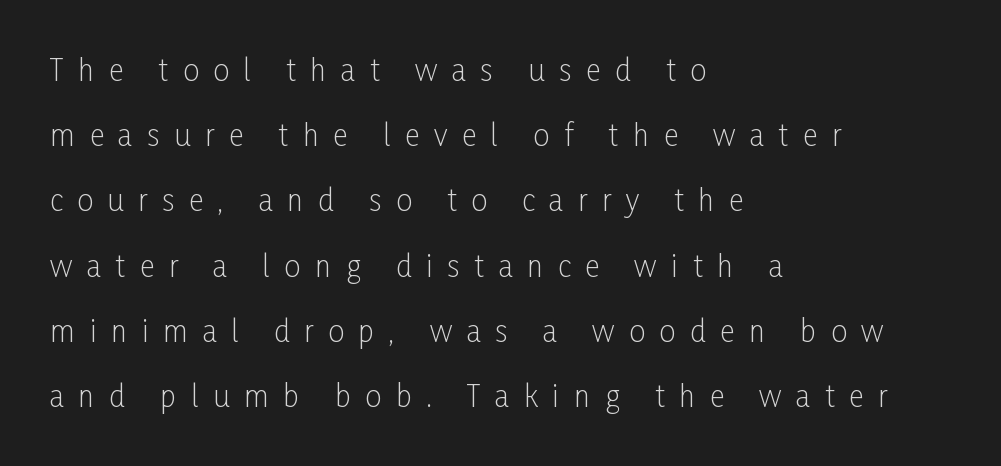
{"serif": "no", "italic": "no", "bold": "no", "weight": "light", "width": "condensed", "stroke_contrast": "low", "x_height": "medium", "monospaced": "no", "underline": "no", "align": "left", "line_spacing": "loose", "line_spacing_ratio": 2.25, "letter_spacing": "wide", "letter_spacing_em": 0.5, "glyph_px": 29}
